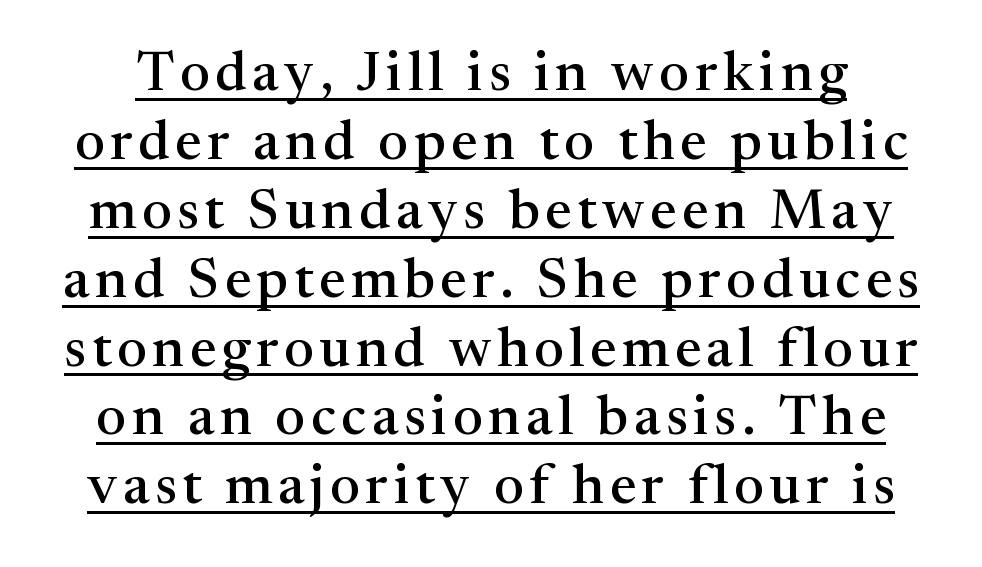
Q: Is the text italic (slanted)? A: No, it is upright.
Q: Is the typeface a serif or a sans-serif typeface? A: Serif.
Q: Is the text underlined? A: Yes.
Q: Width (condensed, normal, or wide)? A: Normal.
Q: Stroke contrast? A: Medium.
Q: x-height? A: Medium.
Q: Monospaced? A: No.
